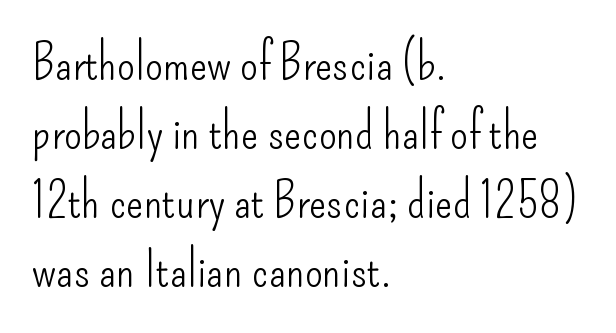
Summary of weight: not heavy and not bold. Posture: vertical. The gap between lines stays unmarked. These lines are composed in type without serifs. Short and long lines alike share a common starting point at left. Varying glyph widths throughout — classic text-font behaviour.
